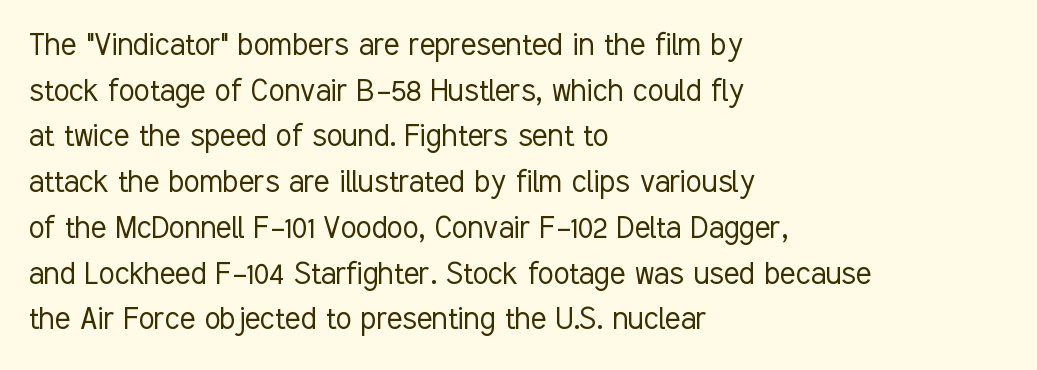
{"serif": "no", "italic": "no", "bold": "no", "weight": "light", "width": "condensed", "stroke_contrast": "low", "x_height": "medium", "monospaced": "no", "underline": "no", "align": "left", "line_spacing": "normal", "line_spacing_ratio": 1.27, "letter_spacing": "normal", "letter_spacing_em": 0.0, "glyph_px": 36}
